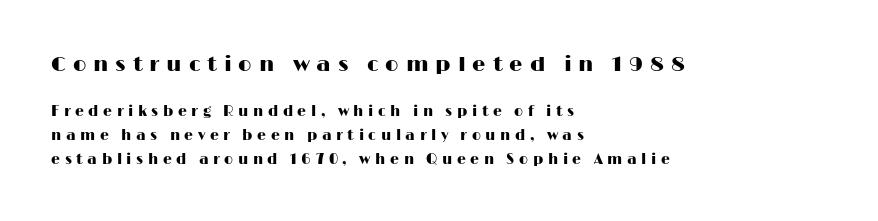
Q: Is the text italic (slanted)? A: No, it is upright.
Q: Is the text underlined? A: No.
Q: How is the paragraph aligned? A: Left-aligned.
Q: Is the spacing between letters normal or unusually wide? A: Unusually wide.
Q: Is the spacing between lines tight, normal or loose? A: Normal.
Q: Which block of text is set in a larger size, the first (top) or the second (bottom)? A: The first (top) one.
